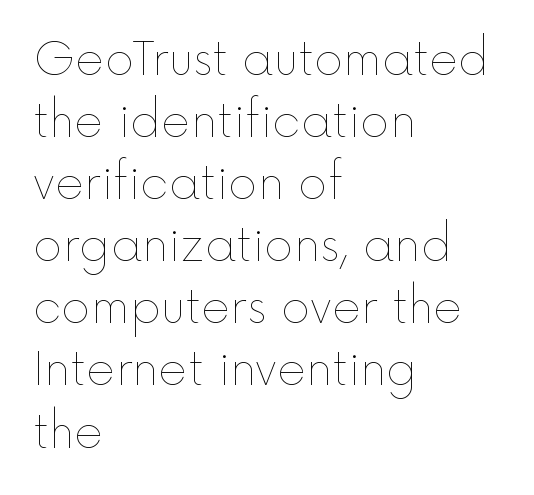
{"italic": "no", "bold": "no", "weight": "thin", "width": "normal", "x_height": "medium", "monospaced": "no", "underline": "no", "align": "left", "line_spacing": "normal", "line_spacing_ratio": 1.38, "letter_spacing": "normal", "letter_spacing_em": 0.0, "glyph_px": 45}
